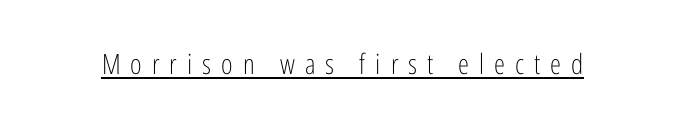
The image shows 28 px light, condensed sans-serif type, upright; set unusually wide letter spacing (+0.36 em), underlined; low stroke contrast and a medium x-height.
